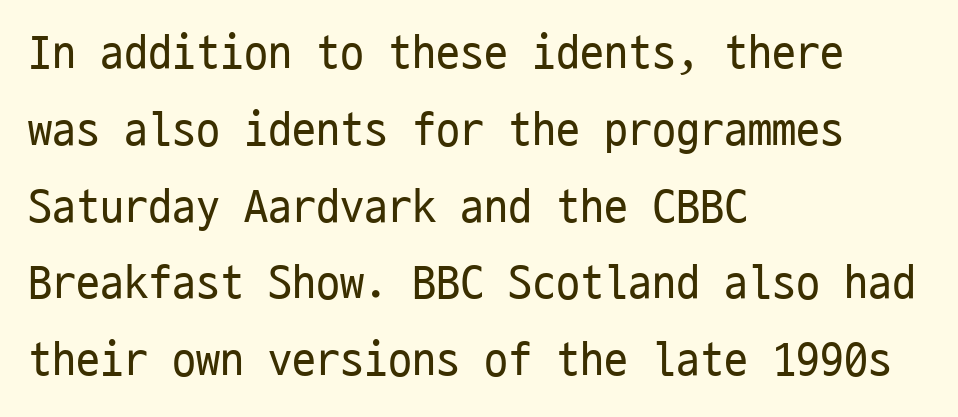
Q: Is the text bold? A: No.
Q: Is the text italic (slanted)? A: No, it is upright.
Q: Is the typeface a serif or a sans-serif typeface? A: Sans-serif.
Q: Is the text underlined? A: No.
Q: How is the paragraph aligned? A: Left-aligned.
Q: Is the spacing between letters normal or unusually wide? A: Normal.
Q: Is the spacing between lines tight, normal or loose? A: Normal.
Q: Width (condensed, normal, or wide)? A: Condensed.
Q: Stroke contrast? A: Low.
Q: x-height? A: Medium.
Q: Monospaced? A: Yes.
